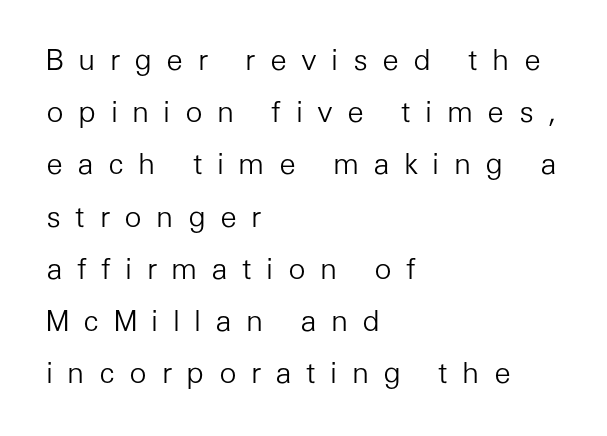
Nope, not italic — everything's standing straight. The words here are not underlined. Spacing verdict: proportional, widths tailored to each character. Unlike a traditional serif, this face leaves its strokes unadorned. Compared with typical body copy, the letter spacing here is much looser. In CSS terms this would be text-align: left.
